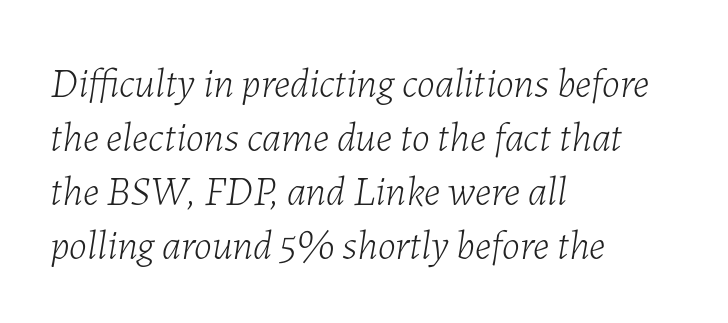
{"italic": "yes", "lean": "right", "slant_degrees": 7, "bold": "no", "weight": "light", "width": "normal", "stroke_contrast": "low", "x_height": "medium", "monospaced": "no", "underline": "no", "align": "left", "line_spacing": "normal", "line_spacing_ratio": 1.32, "letter_spacing": "normal", "letter_spacing_em": 0.0, "glyph_px": 41}
